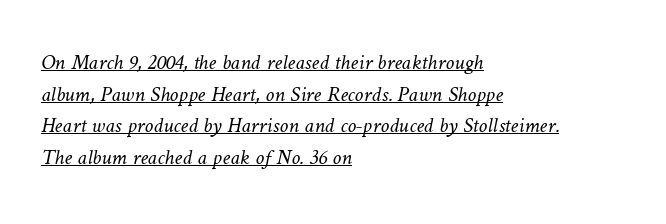
{"bold": "no", "underline": "yes", "align": "left", "line_spacing": "normal", "line_spacing_ratio": 1.44, "letter_spacing": "normal", "letter_spacing_em": 0.0, "glyph_px": 22}
